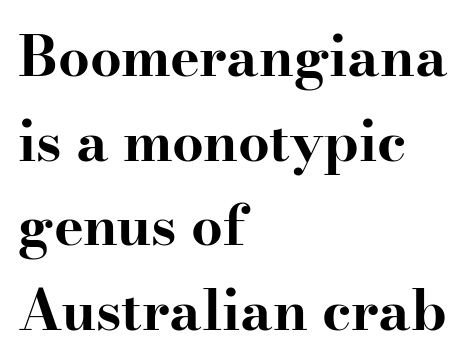
Varying glyph widths throughout — classic text-font behaviour. Designer's note — italics off, roman on. What weight is shown? A full bold with thick strokes. A typesetter would call this zero additional tracking. Typographically, this falls in the serif category. Regarding leading, the lines here are spaced in the standard way.
